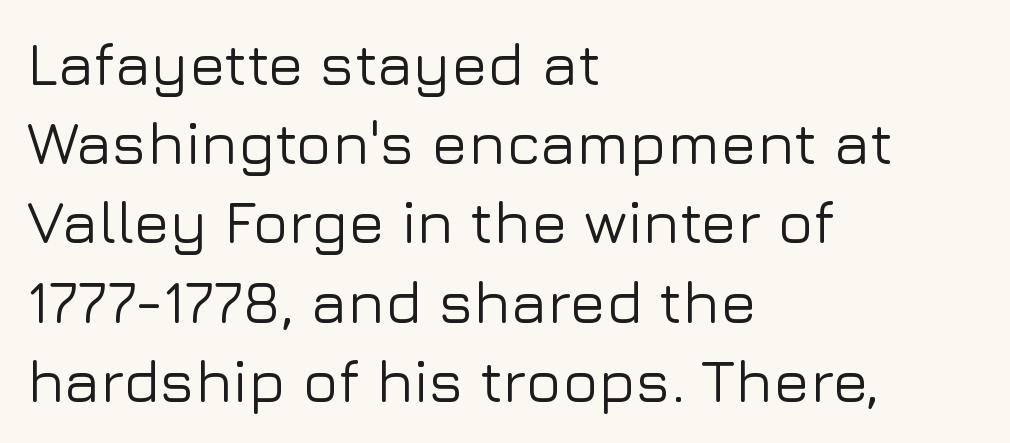
The image shows 60 px sans-serif type, upright; set left-aligned, normal line spacing (1.32x), normal letter spacing, not underlined; low stroke contrast and a medium x-height.
